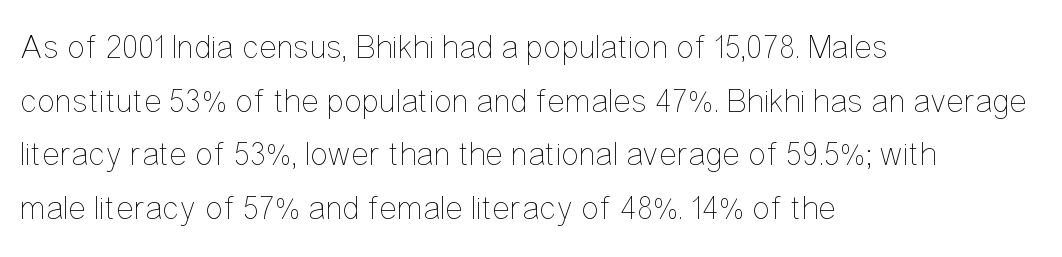
Q: Is the text bold? A: No.
Q: Is the text italic (slanted)? A: No, it is upright.
Q: Is the text underlined? A: No.
Q: How is the paragraph aligned? A: Left-aligned.
Q: Is the spacing between letters normal or unusually wide? A: Normal.
Q: Is the spacing between lines tight, normal or loose? A: Normal.
Q: Width (condensed, normal, or wide)? A: Condensed.
Q: Stroke contrast? A: Low.
Q: x-height? A: Medium.
Q: Monospaced? A: No.
